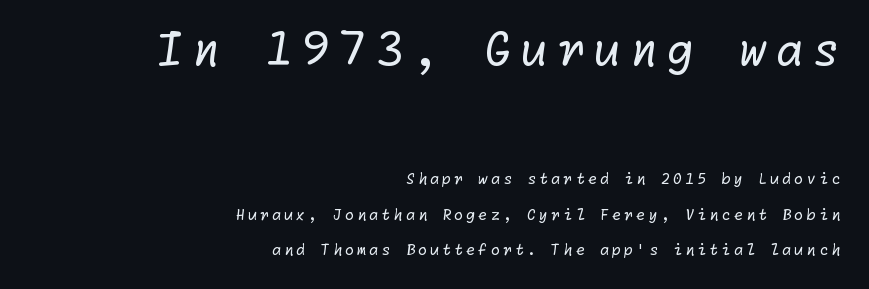
Q: Is the text bold? A: No.
Q: Is the typeface a serif or a sans-serif typeface? A: Sans-serif.
Q: Is the text underlined? A: No.
Q: How is the paragraph aligned? A: Right-aligned.
Q: Is the spacing between lines tight, normal or loose? A: Loose.
Q: Which block of text is set in a larger size, the first (top) or the second (bottom)? A: The first (top) one.
Q: Width (condensed, normal, or wide)? A: Normal.
Q: Stroke contrast? A: Low.
Q: x-height? A: Medium.
